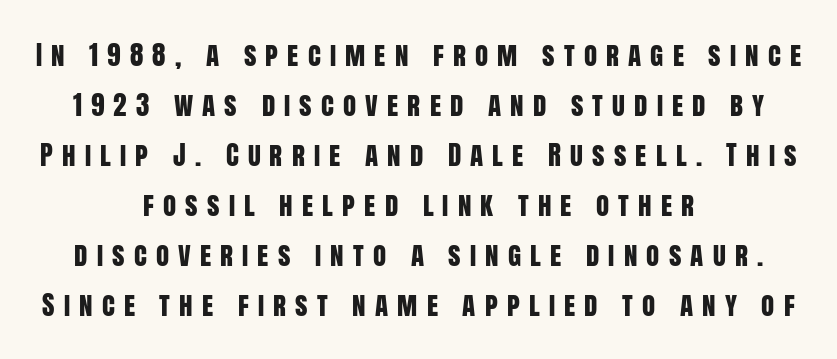
The image shows 27 px text type, upright; set centered, line spacing 1.85x, unusually wide letter spacing (+0.34 em), not underlined.
